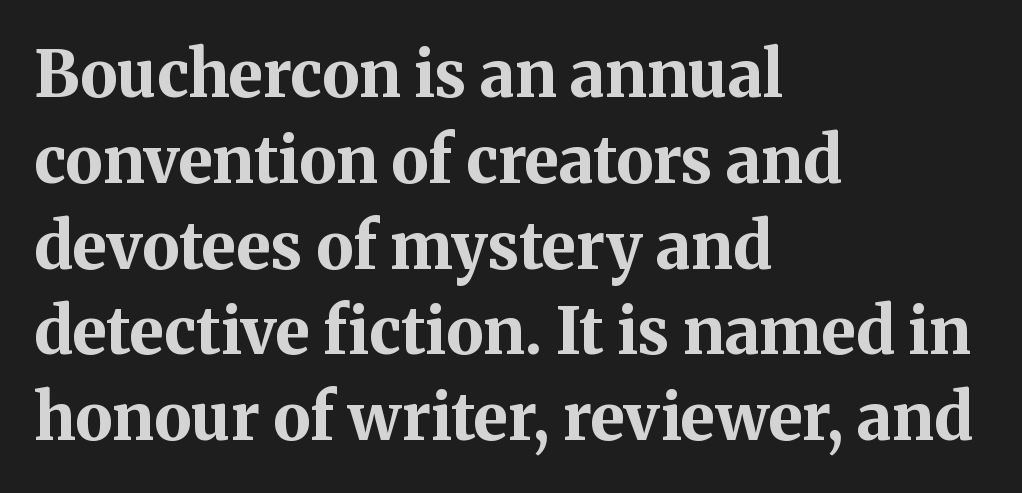
{"serif": "yes", "italic": "no", "bold": "yes", "weight": "bold", "width": "normal", "stroke_contrast": "medium", "x_height": "medium", "monospaced": "no", "underline": "no", "align": "left", "line_spacing": "normal", "line_spacing_ratio": 1.34, "letter_spacing": "normal", "letter_spacing_em": 0.0, "glyph_px": 64}
